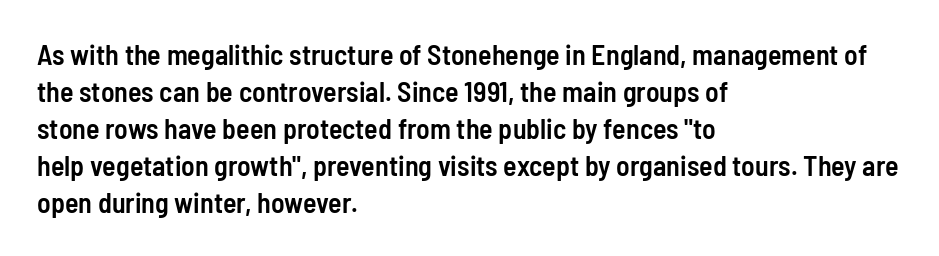
{"serif": "no", "italic": "no", "bold": "semi", "weight": "semibold", "width": "condensed", "stroke_contrast": "low", "x_height": "medium", "monospaced": "no", "underline": "no", "align": "left", "line_spacing": "normal", "line_spacing_ratio": 1.32, "letter_spacing": "normal", "letter_spacing_em": 0.0, "glyph_px": 28}
